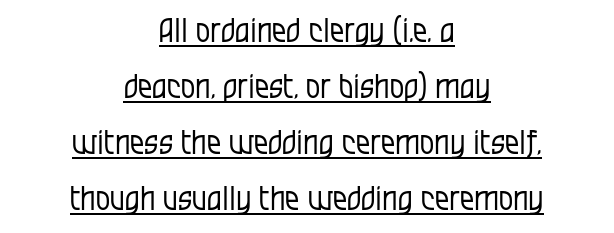
{"serif": "no", "italic": "no", "bold": "no", "weight": "regular", "width": "condensed", "stroke_contrast": "low", "x_height": "large", "monospaced": "no", "underline": "yes", "align": "center", "line_spacing_ratio": 1.75, "letter_spacing": "normal", "letter_spacing_em": 0.0, "glyph_px": 32}
